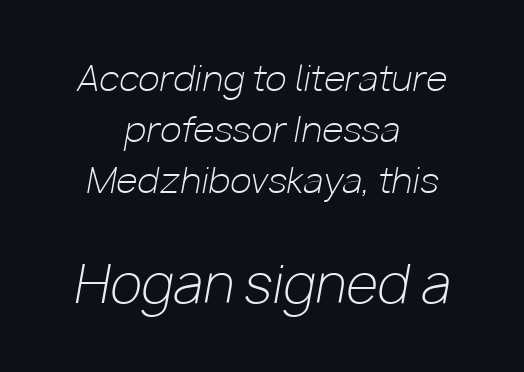
The image shows 52 px light type, italic (leaning right); set centered, normal line spacing (1.46x), normal letter spacing, not underlined; the second (bottom) block is 1.49x larger; low stroke contrast and a medium x-height.
